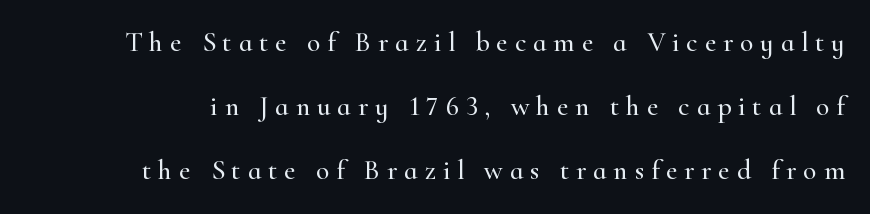
The passage shown stacks its lines with a broad gap. The space beneath each line is pristine and unruled. Each letter keeps its own natural width here, so spacing adapts to shape. Every character sits straight up, as roman type does. These lines have a slow, spaced-out rhythm from letter to letter.
